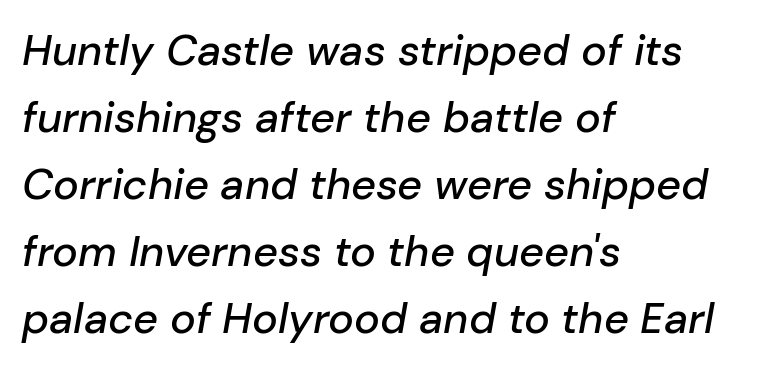
{"italic": "yes", "lean": "right", "slant_degrees": 10, "width": "normal", "stroke_contrast": "low", "x_height": "medium", "monospaced": "no", "underline": "no", "align": "left", "line_spacing": "normal", "line_spacing_ratio": 1.56, "letter_spacing": "normal", "letter_spacing_em": 0.0, "glyph_px": 43}
